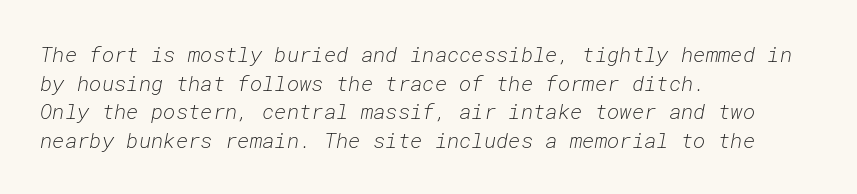
Q: Is the text bold? A: No.
Q: Is the text italic (slanted)? A: Yes, it leans right by about 10 degrees.
Q: Is the text underlined? A: No.
Q: How is the paragraph aligned? A: Left-aligned.
Q: Is the spacing between letters normal or unusually wide? A: Normal.
Q: Is the spacing between lines tight, normal or loose? A: Normal.
